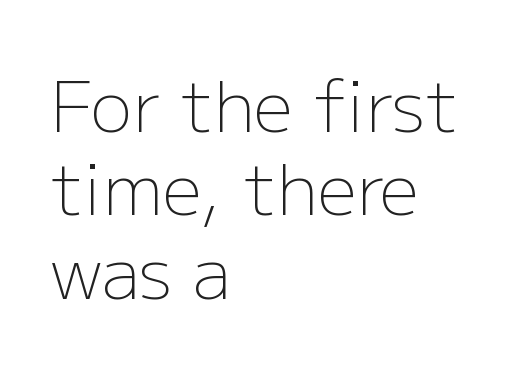
Q: Is the text bold? A: No.
Q: Is the text italic (slanted)? A: No, it is upright.
Q: Is the typeface a serif or a sans-serif typeface? A: Sans-serif.
Q: Is the text underlined? A: No.
Q: How is the paragraph aligned? A: Left-aligned.
Q: Is the spacing between letters normal or unusually wide? A: Normal.
Q: Width (condensed, normal, or wide)? A: Normal.
Q: Stroke contrast? A: Low.
Q: x-height? A: Medium.
Q: Monospaced? A: No.
